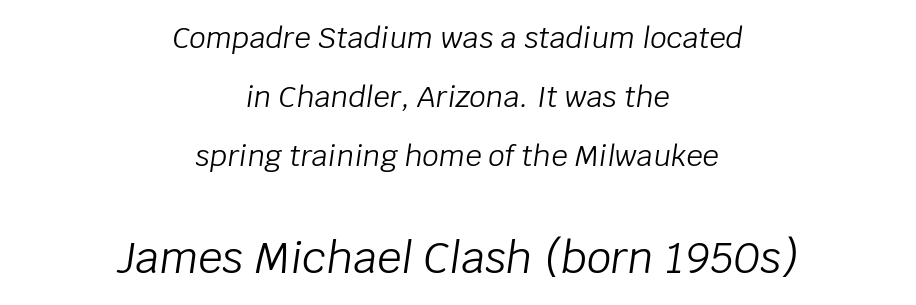
Q: Is the text bold? A: No.
Q: Is the text italic (slanted)? A: Yes, it leans right by about 8 degrees.
Q: Is the text underlined? A: No.
Q: How is the paragraph aligned? A: Centered.
Q: Is the spacing between letters normal or unusually wide? A: Normal.
Q: Is the spacing between lines tight, normal or loose? A: Loose.
Q: Which block of text is set in a larger size, the first (top) or the second (bottom)? A: The second (bottom) one.
Q: Width (condensed, normal, or wide)? A: Normal.
Q: Stroke contrast? A: Low.
Q: x-height? A: Large.
Q: Monospaced? A: No.
